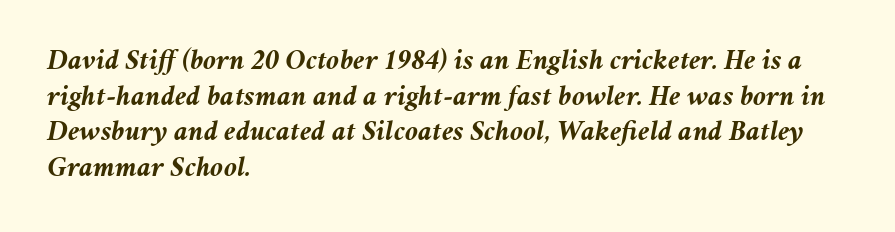
The image shows 29 px semibold type, italic (leaning right); set left-aligned, line spacing 1.23x, normal letter spacing, not underlined; medium stroke contrast and a medium x-height.
